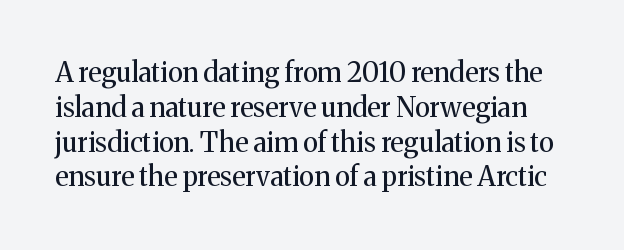
The image shows 27 px text type, upright; set normal line spacing (1.29x), normal letter spacing, not underlined.
